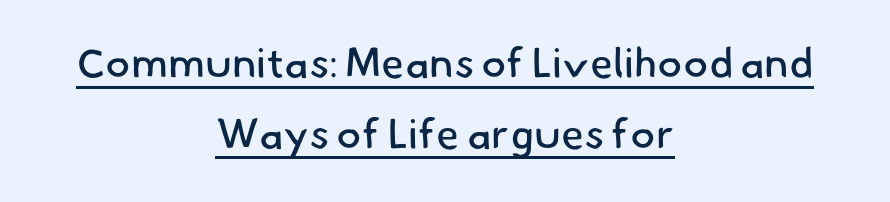
The image shows 42 px regular-weight sans-serif type; set centered, normal line spacing (1.68x), normal letter spacing, underlined; low stroke contrast and a small x-height.
